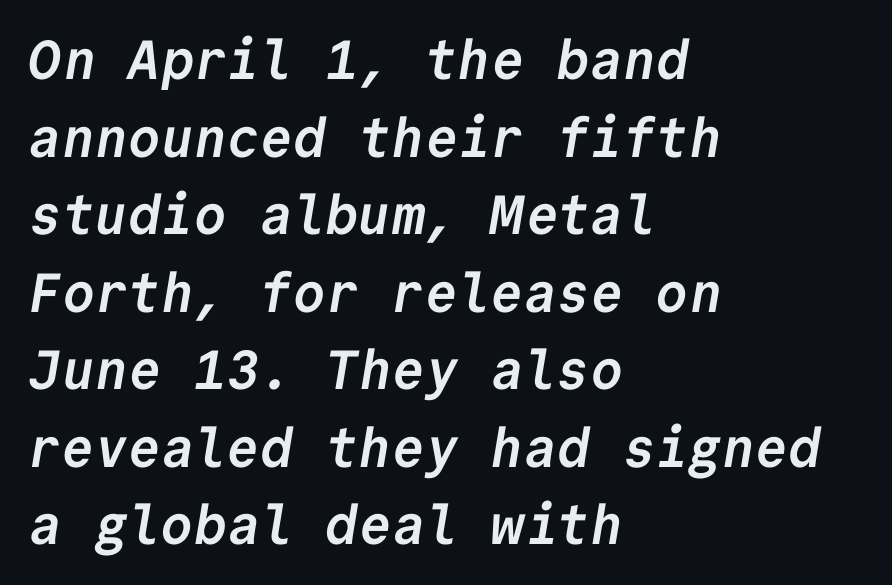
{"serif": "no", "bold": "yes", "weight": "semibold", "width": "normal", "stroke_contrast": "low", "x_height": "medium", "monospaced": "yes", "underline": "no", "align": "left", "line_spacing": "normal", "line_spacing_ratio": 1.41, "letter_spacing": "normal", "letter_spacing_em": 0.0, "glyph_px": 55}
